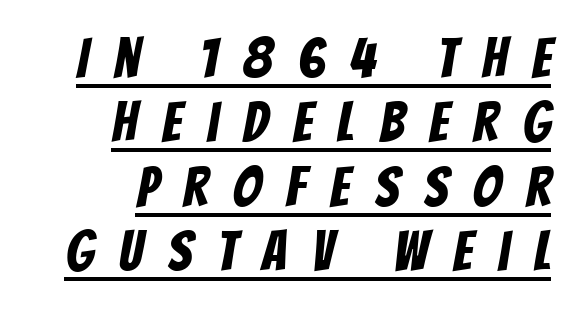
Layout note: lines flush right. The block of text is dense from top to bottom, with scant space between rows. Every word sits above its own underline. Classification — sans serif. These lines are rendered in a variable-pitch font. Loose tracking; the words dissolve into strings of separated letters.
